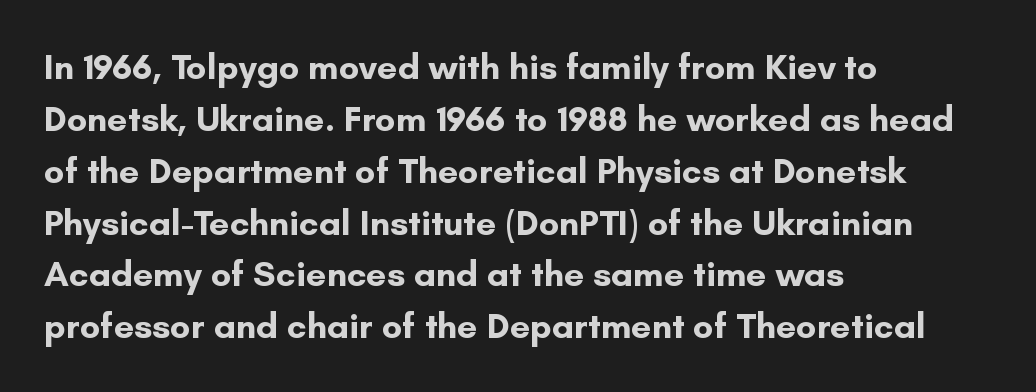
{"serif": "no", "italic": "no", "bold": "yes", "weight": "bold", "width": "normal", "stroke_contrast": "low", "x_height": "small", "monospaced": "no", "underline": "no", "align": "left", "line_spacing": "normal", "line_spacing_ratio": 1.44, "letter_spacing": "normal", "letter_spacing_em": 0.0, "glyph_px": 36}
